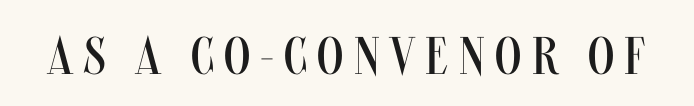
The image shows 53 px regular-weight, condensed sans-serif type, upright; set unusually wide letter spacing (+0.2 em), not underlined; medium stroke contrast and a large x-height.
